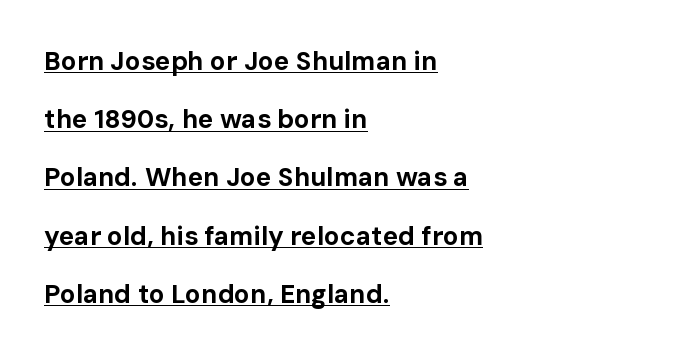
Q: Is the text bold? A: Yes.
Q: Is the text italic (slanted)? A: No, it is upright.
Q: Is the text underlined? A: Yes.
Q: How is the paragraph aligned? A: Left-aligned.
Q: Is the spacing between letters normal or unusually wide? A: Normal.
Q: Is the spacing between lines tight, normal or loose? A: Loose.
